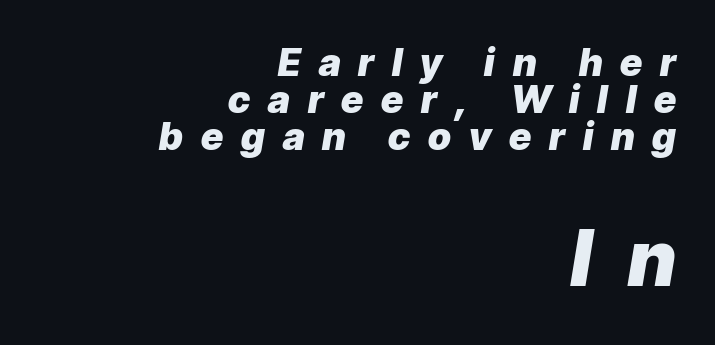
One glance says dense: line gaps are narrower than usual. The baseline area is clear. Would a proofreader flag this as italicized? Yes. Each glyph is drawn with heavy, bold strokes. Here the designer chose a conventional face with non-uniform glyph widths.
